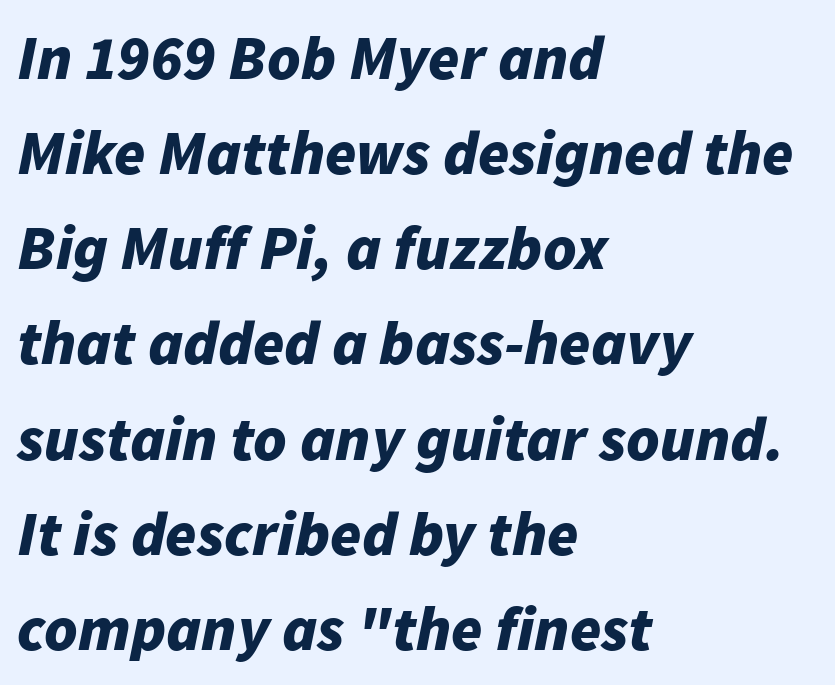
Q: Is the text bold? A: Yes.
Q: Is the text italic (slanted)? A: Yes, it leans right by about 11 degrees.
Q: Is the text underlined? A: No.
Q: How is the paragraph aligned? A: Left-aligned.
Q: Is the spacing between letters normal or unusually wide? A: Normal.
Q: Is the spacing between lines tight, normal or loose? A: Normal.
Q: Width (condensed, normal, or wide)? A: Normal.
Q: Stroke contrast? A: Low.
Q: x-height? A: Medium.
Q: Monospaced? A: No.
